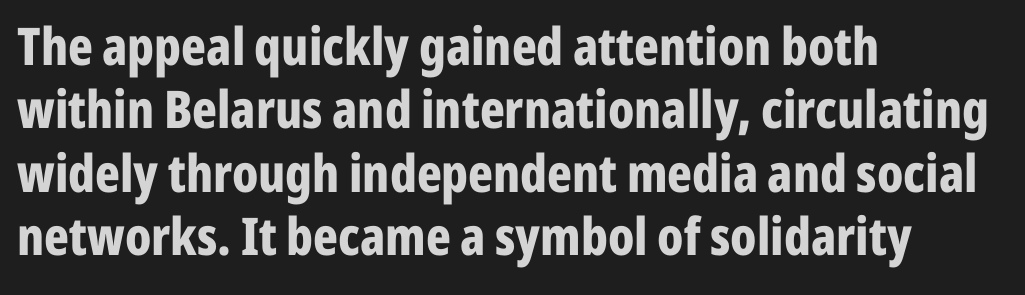
{"serif": "no", "italic": "no", "bold": "yes", "weight": "bold", "width": "condensed", "stroke_contrast": "low", "x_height": "medium", "monospaced": "no", "underline": "no", "align": "left", "line_spacing_ratio": 1.22, "letter_spacing": "normal", "letter_spacing_em": 0.0, "glyph_px": 52}
